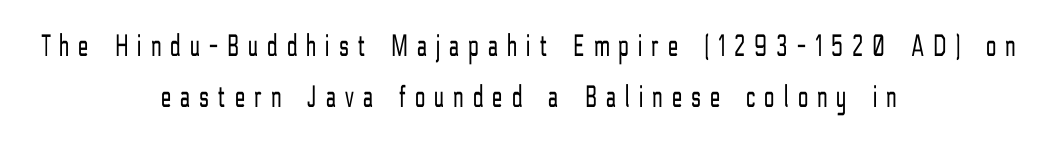
{"serif": "no", "italic": "no", "bold": "no", "weight": "light", "width": "condensed", "stroke_contrast": "low", "x_height": "medium", "monospaced": "no", "underline": "no", "align": "center", "line_spacing": "normal", "line_spacing_ratio": 1.6, "letter_spacing": "wide", "letter_spacing_em": 0.3, "glyph_px": 32}
